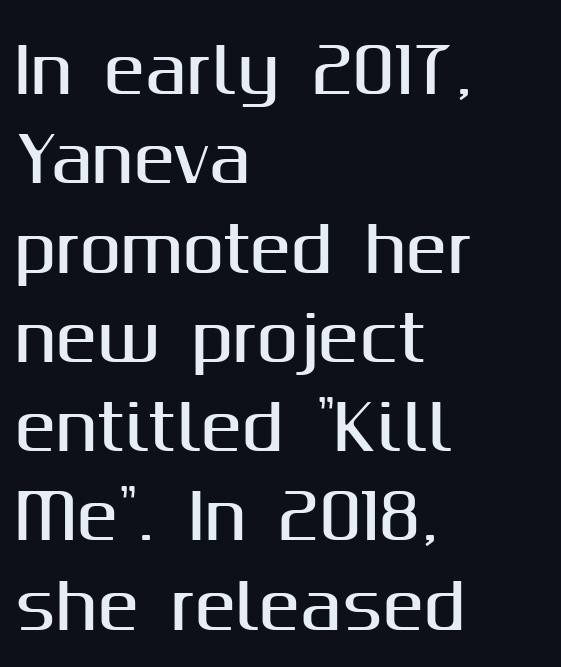
Q: Is the text italic (slanted)? A: No, it is upright.
Q: Is the typeface a serif or a sans-serif typeface? A: Sans-serif.
Q: Is the text underlined? A: No.
Q: How is the paragraph aligned? A: Left-aligned.
Q: Is the spacing between letters normal or unusually wide? A: Normal.
Q: Is the spacing between lines tight, normal or loose? A: Normal.
Q: Width (condensed, normal, or wide)? A: Normal.
Q: Stroke contrast? A: Medium.
Q: x-height? A: Medium.
Q: Monospaced? A: No.
